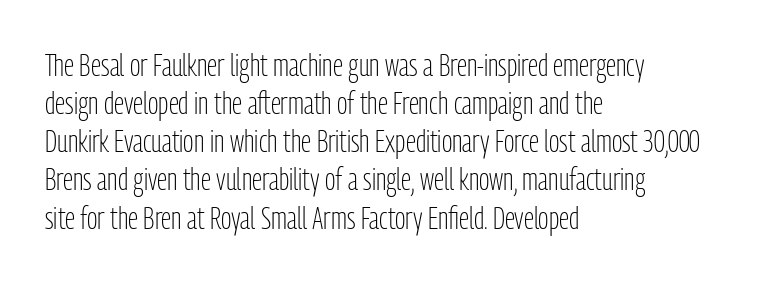
{"serif": "no", "italic": "no", "bold": "no", "weight": "light", "width": "condensed", "stroke_contrast": "low", "x_height": "medium", "monospaced": "no", "underline": "no", "align": "left", "line_spacing_ratio": 1.23, "letter_spacing": "normal", "letter_spacing_em": 0.0, "glyph_px": 31}
